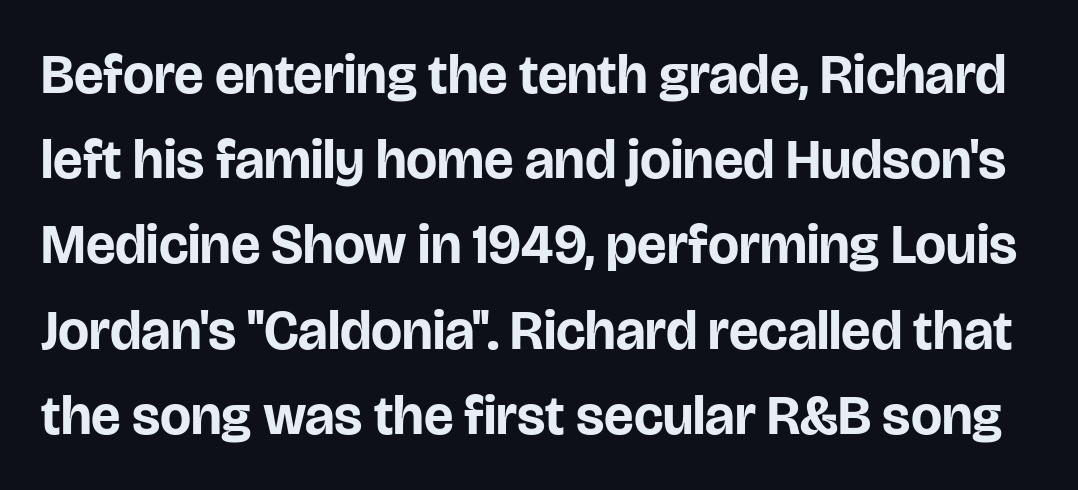
The image shows 55 px bold sans-serif type, upright; set normal line spacing (1.55x), normal letter spacing, not underlined; low stroke contrast and a large x-height.
